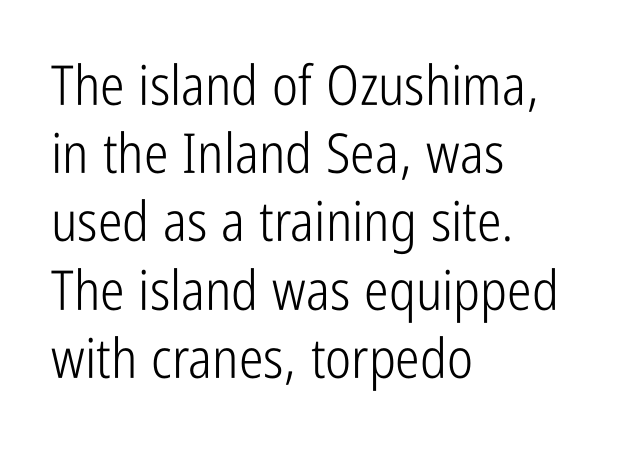
When letters stand straight like this, we call the style roman or upright. The strip under each line holds only bare page. Varying glyph widths throughout — classic text-font behaviour. These lines are set flush left with a ragged right edge. Weight: regular or lighter.
